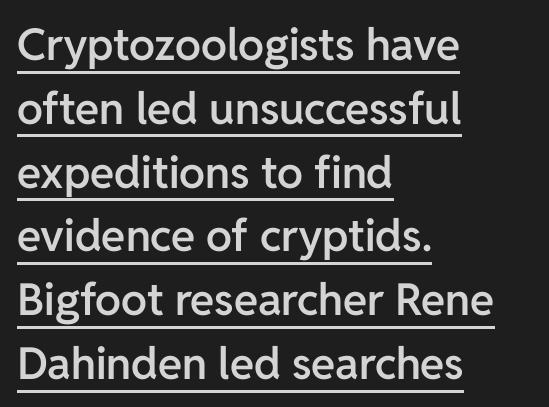
The image shows 44 px semibold sans-serif type, upright; set left-aligned, normal line spacing (1.45x), normal letter spacing, underlined; low stroke contrast and a medium x-height.
